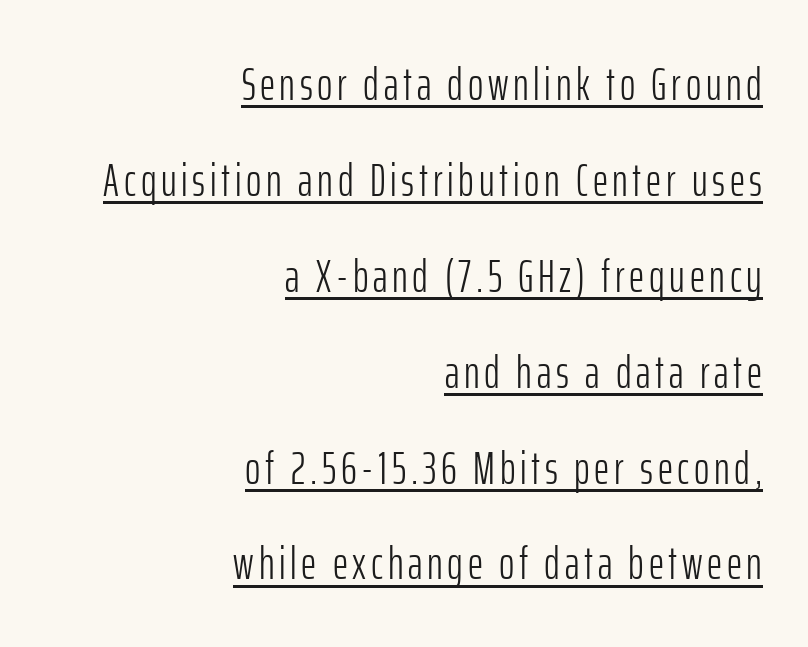
Q: Is the text bold? A: No.
Q: Is the text italic (slanted)? A: No, it is upright.
Q: Is the typeface a serif or a sans-serif typeface? A: Sans-serif.
Q: Is the text underlined? A: Yes.
Q: How is the paragraph aligned? A: Right-aligned.
Q: Is the spacing between lines tight, normal or loose? A: Loose.
Q: Width (condensed, normal, or wide)? A: Condensed.
Q: Stroke contrast? A: Low.
Q: x-height? A: Medium.
Q: Monospaced? A: No.
